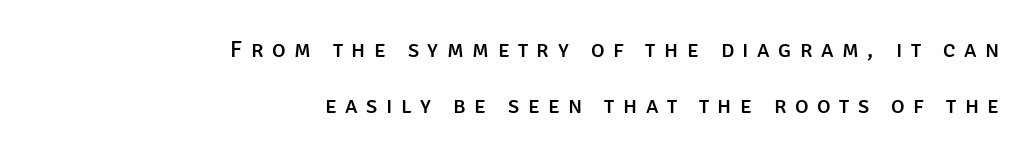
When letters stand straight like this, we call the style roman or upright. The ragged edge is on the left, which tells us the setting is flush right. The foot of each line stays bare and open. Vertically, the passage feels expansive, rows floating well apart.
